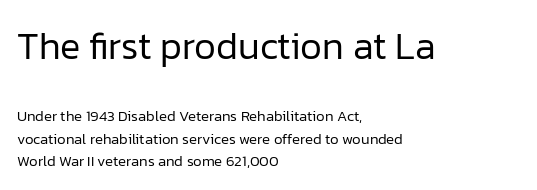
Q: Is the text bold? A: No.
Q: Is the text italic (slanted)? A: No, it is upright.
Q: Is the typeface a serif or a sans-serif typeface? A: Sans-serif.
Q: Is the text underlined? A: No.
Q: How is the paragraph aligned? A: Left-aligned.
Q: Is the spacing between letters normal or unusually wide? A: Normal.
Q: Is the spacing between lines tight, normal or loose? A: Normal.
Q: Which block of text is set in a larger size, the first (top) or the second (bottom)? A: The first (top) one.
Q: Width (condensed, normal, or wide)? A: Normal.
Q: Stroke contrast? A: Low.
Q: x-height? A: Medium.
Q: Monospaced? A: No.
